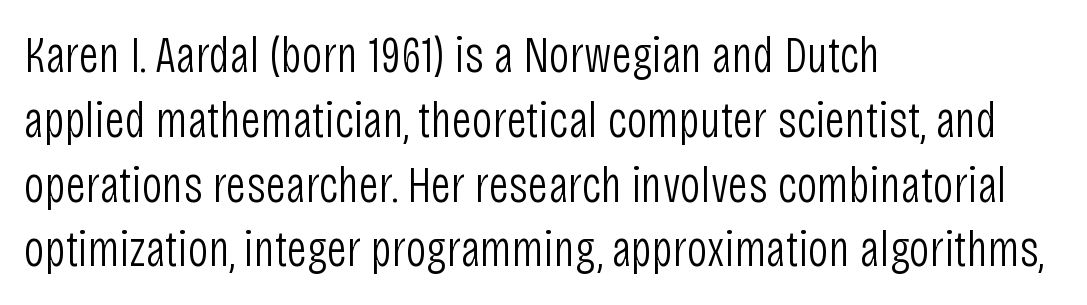
The type family on display is of the sans-serif kind. The gaps between neighbouring characters are ordinary and unremarkable. The specimen reads as upright at a glance. This sample has the flowing, uneven cadence of proportional lettering.
